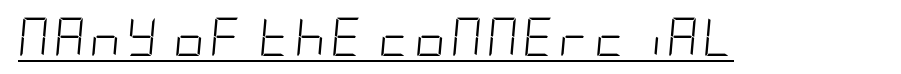
Q: Is the text bold? A: No.
Q: Is the text italic (slanted)? A: Yes, it leans right by about 5 degrees.
Q: Is the text underlined? A: Yes.
Q: Width (condensed, normal, or wide)? A: Condensed.
Q: Stroke contrast? A: Low.
Q: x-height? A: Large.
